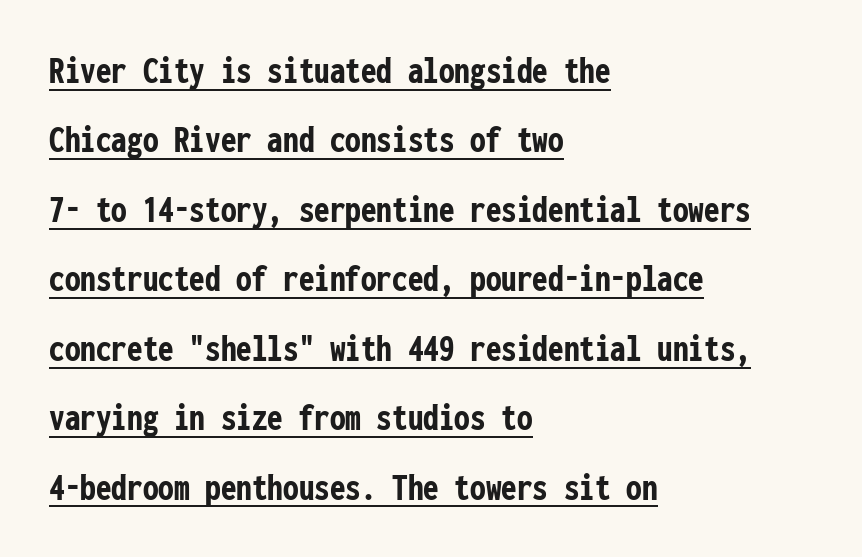
{"serif": "no", "italic": "no", "bold": "yes", "weight": "semibold", "width": "condensed", "stroke_contrast": "low", "x_height": "medium", "monospaced": "yes", "underline": "yes", "align": "left", "line_spacing_ratio": 1.78, "letter_spacing": "normal", "letter_spacing_em": 0.0, "glyph_px": 39}
